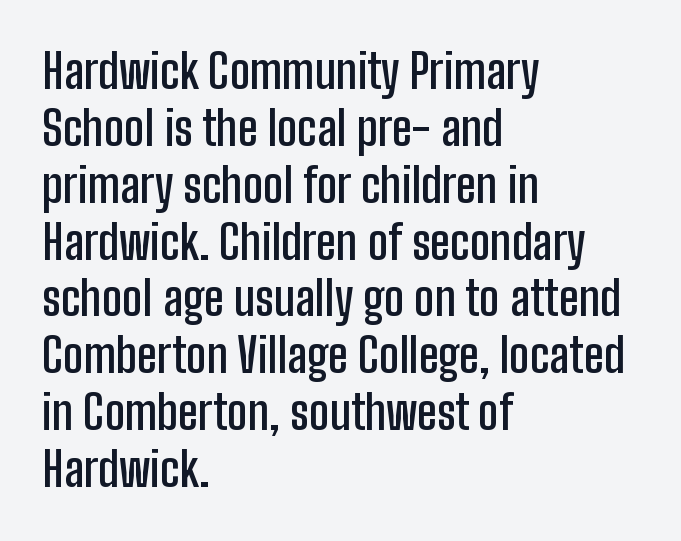
The letters advance in unequal steps, a hallmark of proportional type. The letters stand upright; this is a roman face. The rendering keeps characters at their native spacing. The passage shown is typeset with a sans-serif family.
